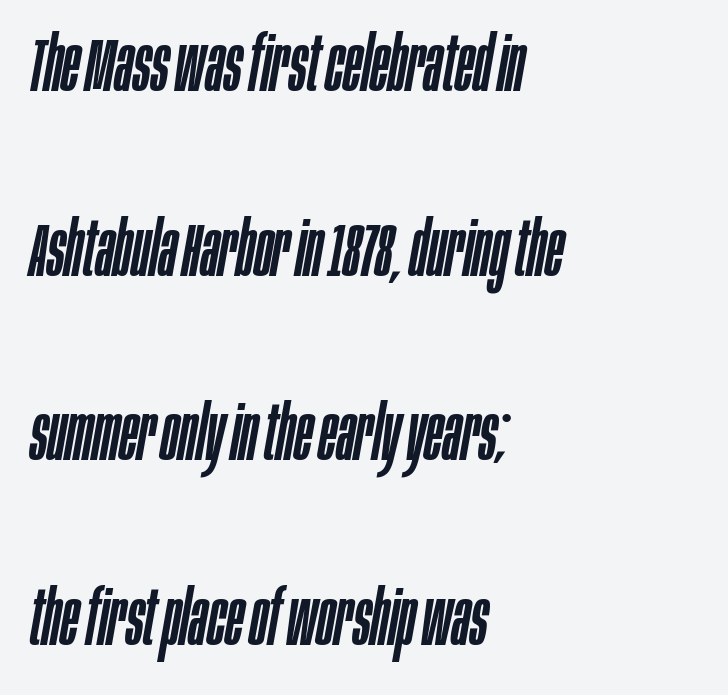
The image shows 76 px condensed type, italic (leaning right); set left-aligned, loose line spacing (2.43x), normal letter spacing, not underlined; low stroke contrast and a large x-height.
